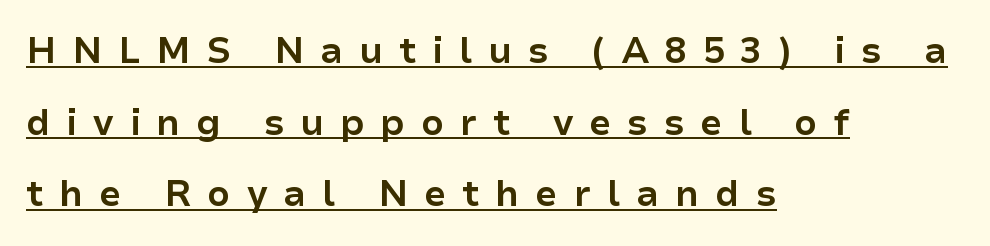
{"serif": "no", "italic": "no", "bold": "yes", "weight": "bold", "width": "normal", "stroke_contrast": "low", "x_height": "medium", "monospaced": "no", "underline": "yes", "align": "left", "line_spacing": "loose", "line_spacing_ratio": 1.99, "letter_spacing": "wide", "letter_spacing_em": 0.44, "glyph_px": 36}
